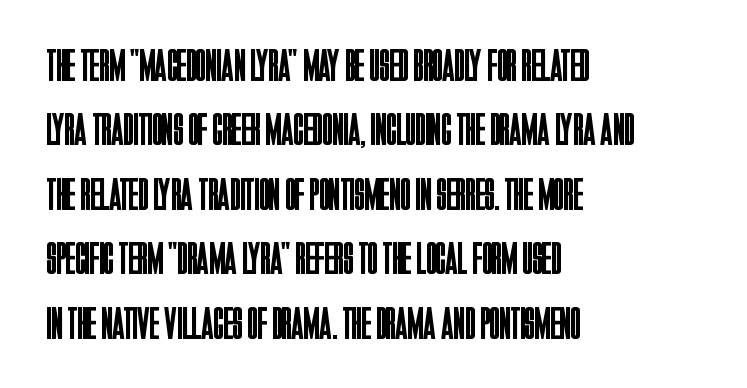
{"serif": "no", "italic": "no", "bold": "no", "weight": "regular", "width": "condensed", "stroke_contrast": "low", "x_height": "large", "monospaced": "no", "underline": "no", "align": "left", "line_spacing": "normal", "line_spacing_ratio": 1.4, "letter_spacing": "normal", "letter_spacing_em": 0.0, "glyph_px": 46}
